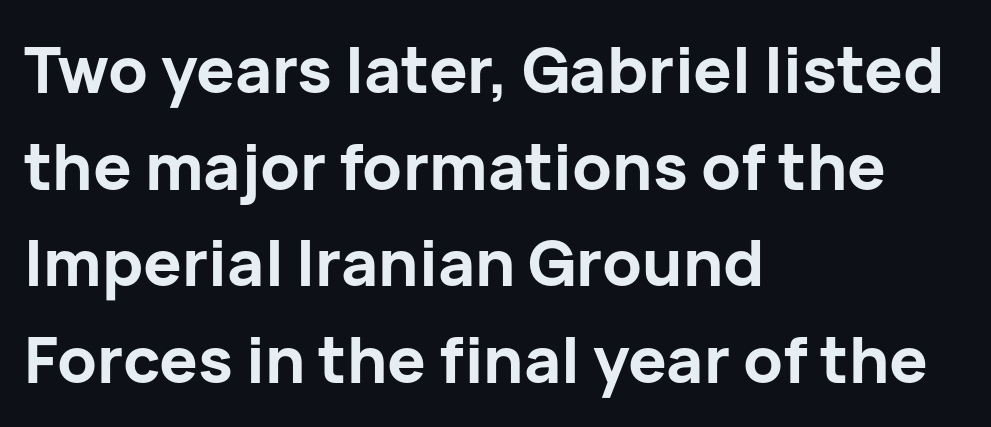
The image shows 64 px bold sans-serif type, upright; set left-aligned, normal line spacing (1.51x), normal letter spacing, not underlined; low stroke contrast and a medium x-height.
